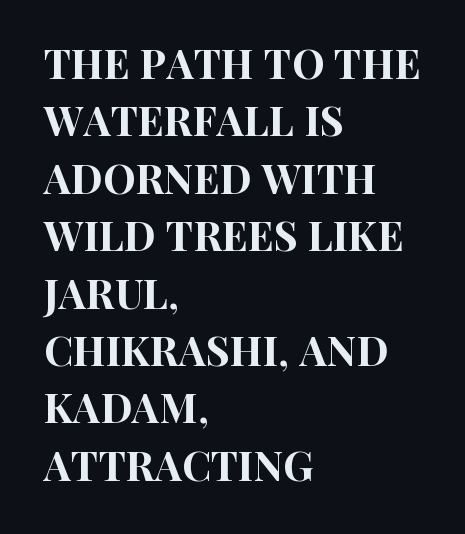
Between one letter and the next there's only the usual sliver of space. Check under the words: just untouched page. Horizontally, the lines are justified to the leading edge only. Rows of type keep a routine distance in the vertical direction. These lines were composed using upright roman letters.
